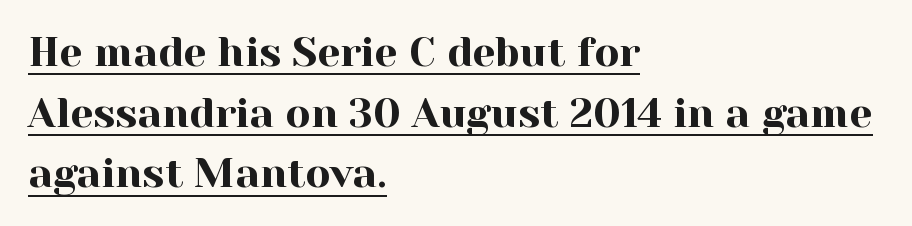
The image shows 41 px serif type, upright; set left-aligned, normal line spacing (1.48x), normal letter spacing, underlined; a medium x-height.
